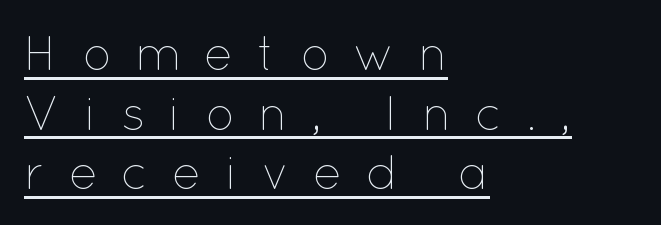
{"italic": "no", "bold": "no", "weight": "thin", "width": "normal", "stroke_contrast": "low", "x_height": "medium", "monospaced": "no", "underline": "yes", "align": "left", "line_spacing_ratio": 1.24, "letter_spacing": "wide", "letter_spacing_em": 0.49, "glyph_px": 48}
